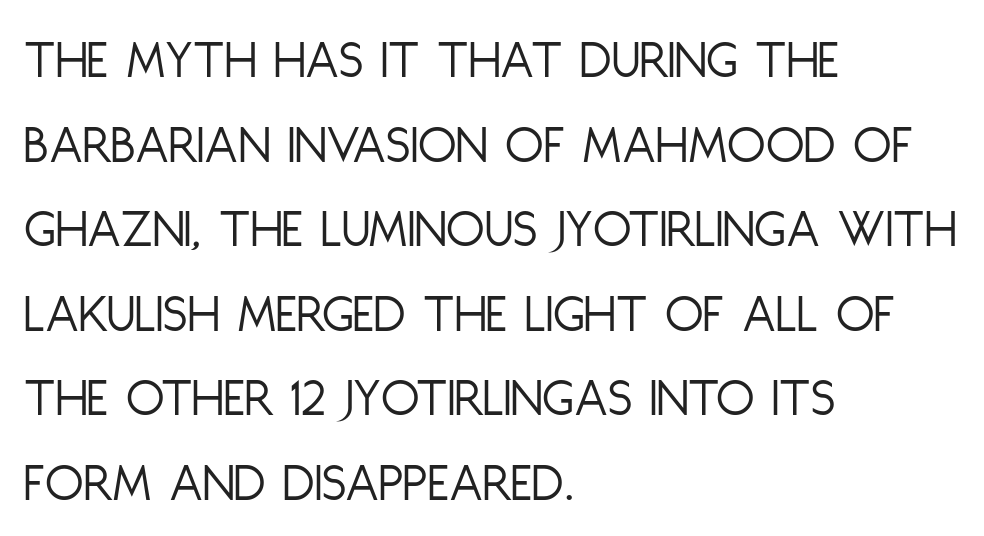
Regarding leading, the lines here are spaced in the standard way. No chunkiness to these letters — they're not bold. This rendering features lettering with no underline. Varying glyph widths throughout — classic text-font behaviour. Spacing between characters is what you'd get straight out of the box.
